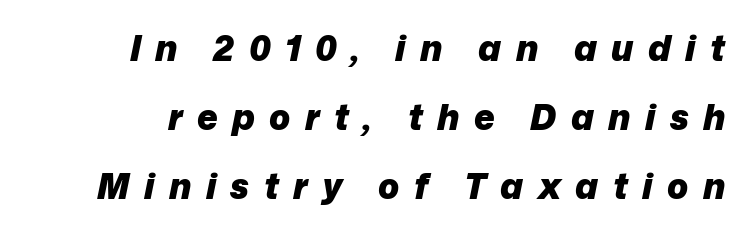
The image shows 35 px heavy type, italic (leaning right); set right-aligned, loose line spacing (1.97x), unusually wide letter spacing (+0.41 em), not underlined; low stroke contrast and a medium x-height.
